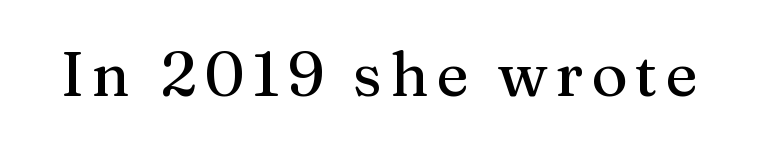
Q: Is the text italic (slanted)? A: No, it is upright.
Q: Is the typeface a serif or a sans-serif typeface? A: Serif.
Q: Is the text underlined? A: No.
Q: Width (condensed, normal, or wide)? A: Normal.
Q: Stroke contrast? A: Medium.
Q: x-height? A: Medium.
Q: Monospaced? A: No.
